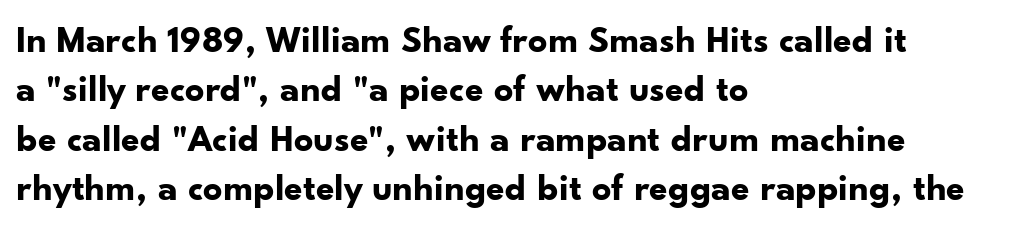
{"serif": "no", "italic": "no", "bold": "yes", "weight": "bold", "width": "normal", "stroke_contrast": "low", "x_height": "small", "monospaced": "no", "underline": "no", "align": "left", "line_spacing": "normal", "line_spacing_ratio": 1.3, "letter_spacing": "normal", "letter_spacing_em": 0.0, "glyph_px": 38}
